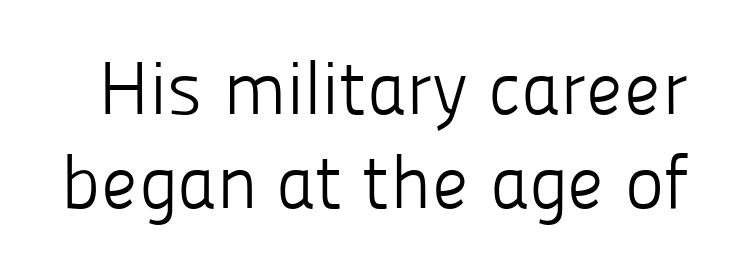
The image shows 75 px light sans-serif type, upright; set normal line spacing (1.25x), normal letter spacing, not underlined; low stroke contrast and a medium x-height.
